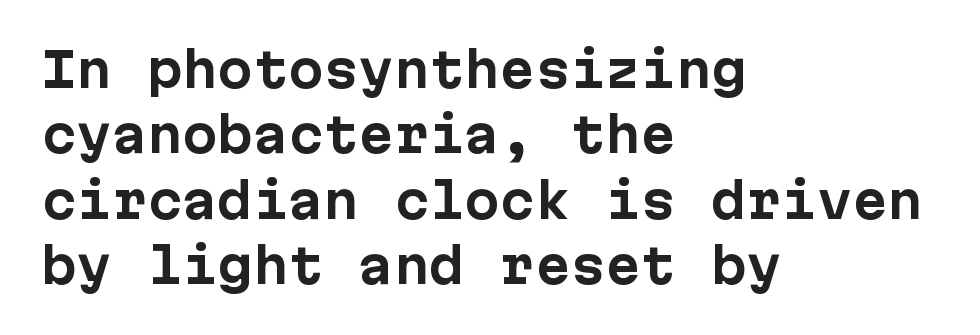
Q: Is the text bold? A: Yes.
Q: Is the text italic (slanted)? A: No, it is upright.
Q: Is the typeface a serif or a sans-serif typeface? A: Sans-serif.
Q: Is the text underlined? A: No.
Q: How is the paragraph aligned? A: Left-aligned.
Q: Is the spacing between letters normal or unusually wide? A: Normal.
Q: Is the spacing between lines tight, normal or loose? A: Normal.
Q: Width (condensed, normal, or wide)? A: Normal.
Q: Stroke contrast? A: Low.
Q: x-height? A: Medium.
